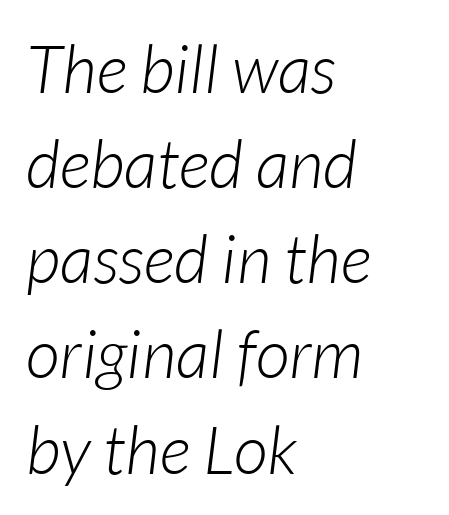
Q: Is the text bold? A: No.
Q: Is the text italic (slanted)? A: Yes, it leans right by about 7 degrees.
Q: Is the text underlined? A: No.
Q: How is the paragraph aligned? A: Left-aligned.
Q: Is the spacing between letters normal or unusually wide? A: Normal.
Q: Is the spacing between lines tight, normal or loose? A: Normal.
Q: Width (condensed, normal, or wide)? A: Normal.
Q: Stroke contrast? A: Low.
Q: x-height? A: Medium.
Q: Monospaced? A: No.
